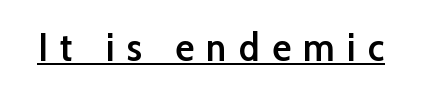
Has an underline been added? It has. Emphasis by weight is partial: semibold. This sample has the flowing, uneven cadence of proportional lettering. Display-style spreading of the glyphs; the letterfit is very open. Posture: upright roman.
